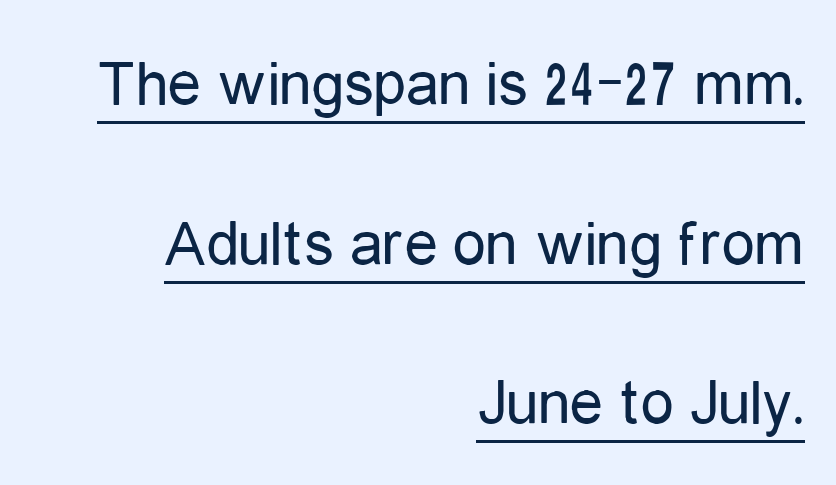
The typesetter has applied underlining to the passage shown. The rendering keeps characters at their native spacing. The weight tops out at a normal text grade. Spacing verdict: proportional, widths tailored to each character. Interline gaps are noticeably wide in this sample. The ragged edge is on the left, which tells us the setting is flush right.
